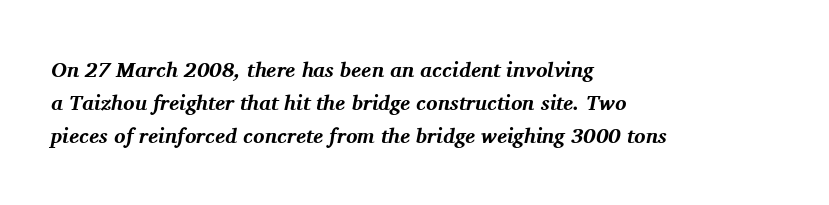
Plenty of ink on the page — the face is bold. The passage shown has conventional tracking throughout. These lines sit exactly where default settings would place them. This rendering features lettering with no underline. Line starts are locked; line ends wander.
